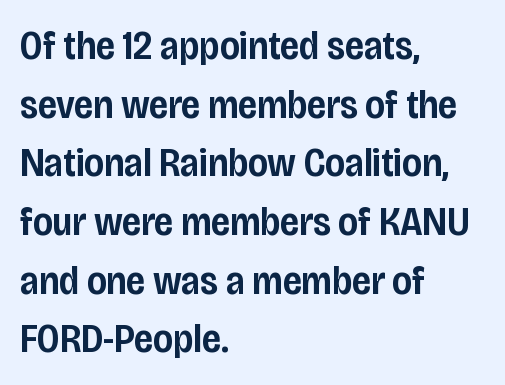
Does the type have serifs? No, each stem ends abruptly. The gaps between neighbouring characters are ordinary and unremarkable. This is moderately heavy type, rendered in semibold. The passage shown is typed in a proportional face where columns would drift. Interline gaps are of average width in this sample. A classic flush-left, rag-right setting is used for this passage.
